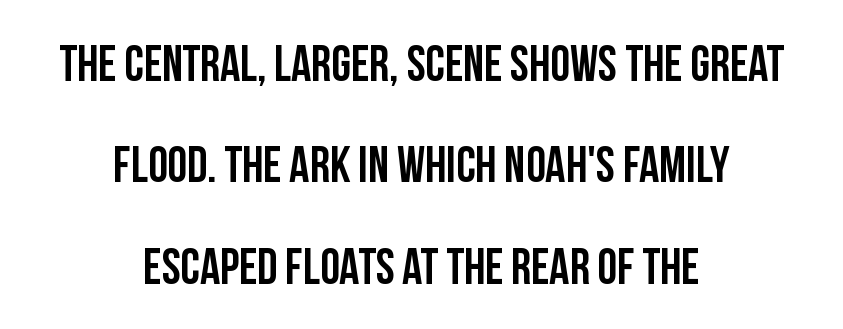
{"serif": "no", "italic": "no", "bold": "yes", "weight": "semibold", "width": "condensed", "stroke_contrast": "low", "x_height": "large", "monospaced": "no", "underline": "no", "align": "center", "line_spacing": "loose", "line_spacing_ratio": 2.03, "letter_spacing": "normal", "letter_spacing_em": 0.0, "glyph_px": 50}
